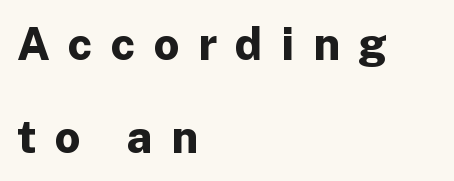
Q: Is the text bold? A: Yes.
Q: Is the text italic (slanted)? A: No, it is upright.
Q: Is the typeface a serif or a sans-serif typeface? A: Sans-serif.
Q: Is the text underlined? A: No.
Q: How is the paragraph aligned? A: Left-aligned.
Q: Is the spacing between letters normal or unusually wide? A: Unusually wide.
Q: Is the spacing between lines tight, normal or loose? A: Loose.
Q: Width (condensed, normal, or wide)? A: Normal.
Q: Stroke contrast? A: Low.
Q: x-height? A: Medium.
Q: Monospaced? A: No.
